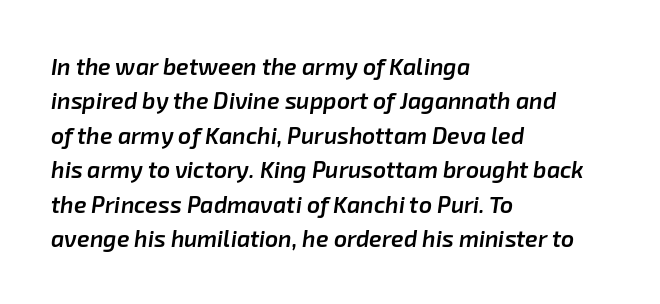
Q: Is the text bold? A: Semi-bold.
Q: Is the text italic (slanted)? A: Yes, it leans right by about 8 degrees.
Q: Is the text underlined? A: No.
Q: How is the paragraph aligned? A: Left-aligned.
Q: Is the spacing between letters normal or unusually wide? A: Normal.
Q: Is the spacing between lines tight, normal or loose? A: Normal.
